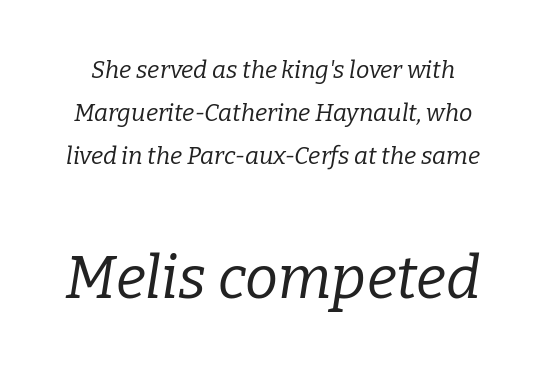
The weight would be labelled regular, book, light, or lighter still. The passage shown is typed in a proportional face where columns would drift. The foot of each line stays bare and open. Slanted lettering throughout. You can tell from the footed stems that serif type was used. Standard letterfit; no display-style spreading of the glyphs.
